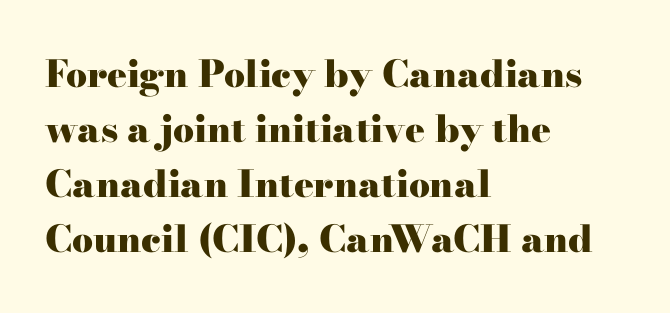
{"serif": "yes", "italic": "no", "bold": "yes", "weight": "heavy", "width": "wide", "stroke_contrast": "high", "x_height": "small", "monospaced": "no", "underline": "no", "align": "left", "line_spacing": "normal", "line_spacing_ratio": 1.49, "letter_spacing": "normal", "letter_spacing_em": 0.0, "glyph_px": 37}
